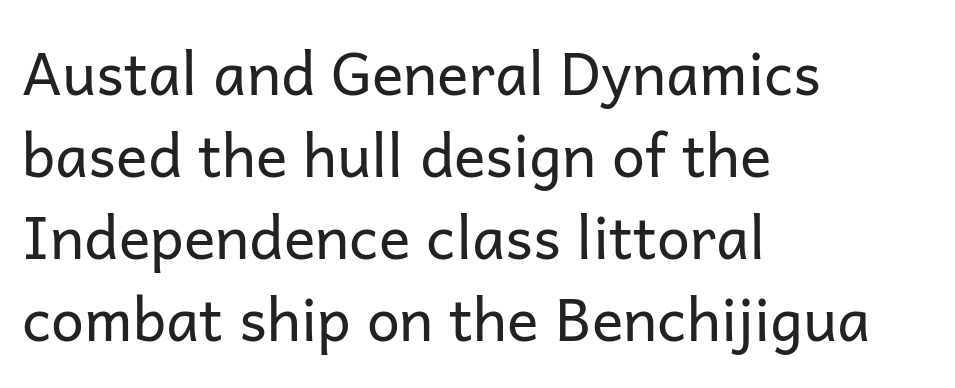
The designer left line spacing at the default. The face used here is proportionally spaced, like ordinary book or web type. Standard letterfit; no display-style spreading of the glyphs. The compositor pushed each line to the left boundary. Ink coverage per letter is moderate at most.
